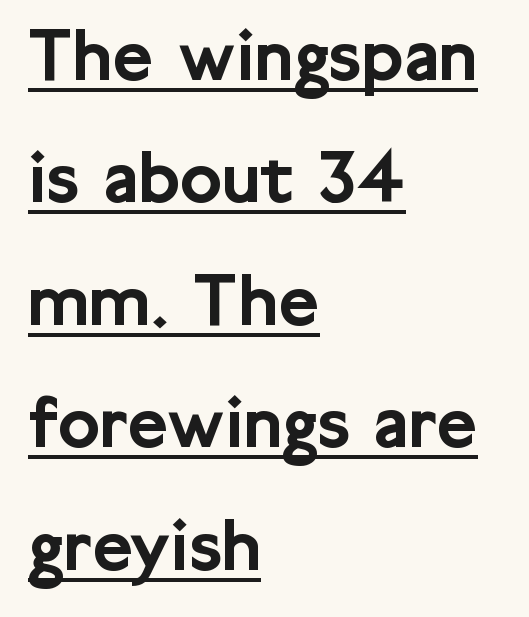
Spacing verdict: proportional, widths tailored to each character. The passage shown stacks its lines at a standard gap. Inter-character spacing is left at the font's built-in metrics. Nope, no serifs anywhere on these letters.
